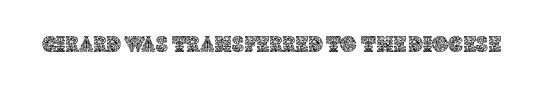
Each word holds together tightly as a unit, with standard inter-letter gaps. Posture: upright roman. The specimen omits any rule beneath the text block's lines.
